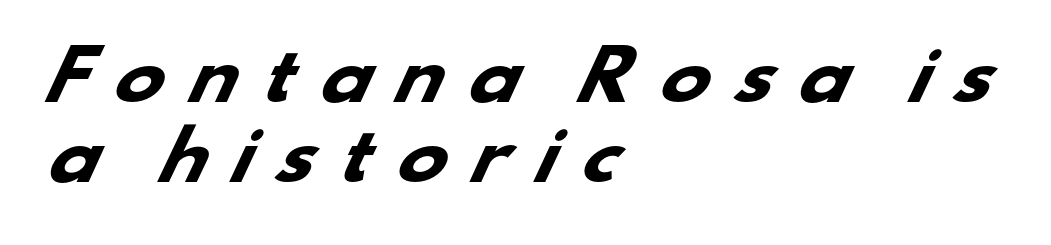
{"serif": "no", "bold": "yes", "weight": "heavy", "width": "wide", "stroke_contrast": "low", "x_height": "small", "monospaced": "no", "underline": "no", "align": "left", "line_spacing_ratio": 1.19, "letter_spacing": "wide", "letter_spacing_em": 0.34, "glyph_px": 67}
